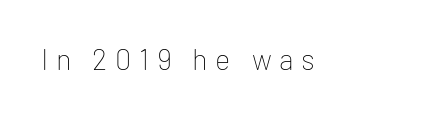
Q: Is the text bold? A: No.
Q: Is the text italic (slanted)? A: No, it is upright.
Q: Is the typeface a serif or a sans-serif typeface? A: Sans-serif.
Q: Is the text underlined? A: No.
Q: Is the spacing between letters normal or unusually wide? A: Unusually wide.
Q: Width (condensed, normal, or wide)? A: Normal.
Q: Stroke contrast? A: Low.
Q: x-height? A: Medium.
Q: Monospaced? A: No.
